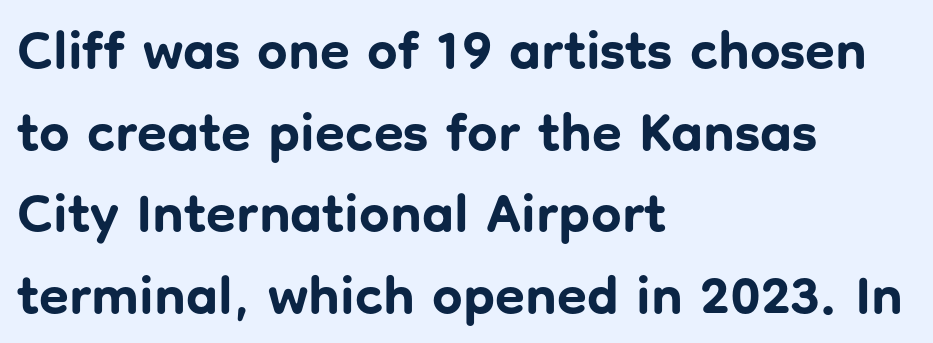
{"serif": "no", "italic": "no", "bold": "yes", "weight": "bold", "width": "normal", "stroke_contrast": "low", "x_height": "medium", "monospaced": "no", "underline": "no", "align": "left", "line_spacing": "normal", "line_spacing_ratio": 1.51, "letter_spacing": "normal", "letter_spacing_em": 0.0, "glyph_px": 54}
